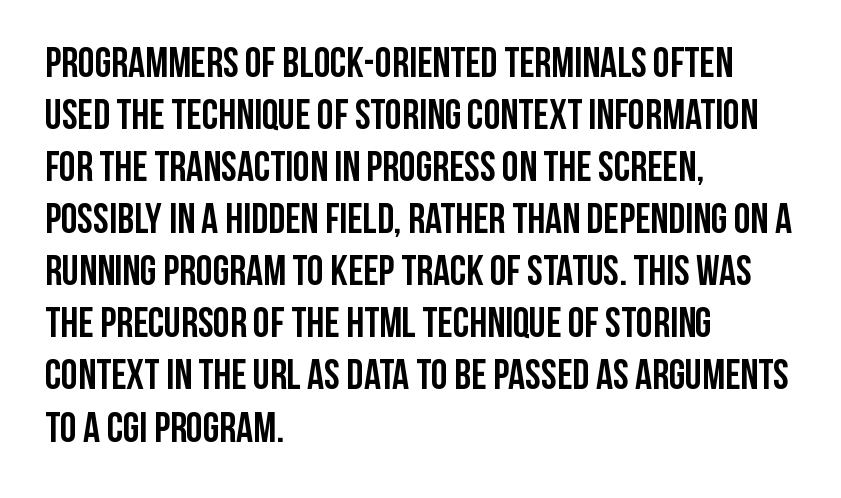
Is this a sans? Yes — the strokes have no serifs. Leftover space on each line is placed entirely after the last word. A roman cut, with each character standing at attention. Between one letter and the next there's only the usual sliver of space. The specimen omits any rule beneath the text block's lines.
